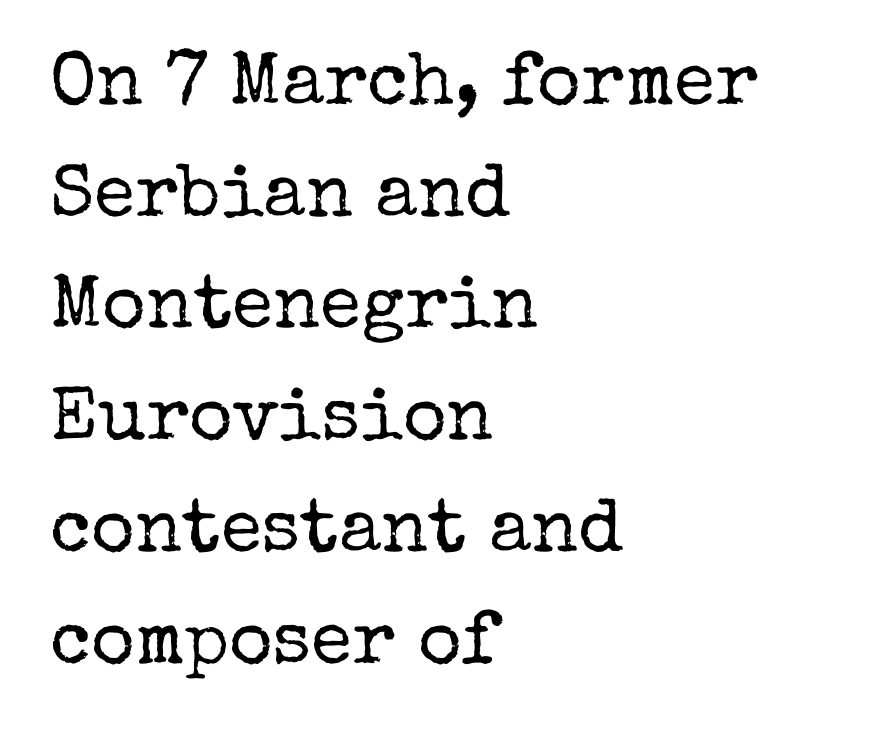
{"serif": "yes", "italic": "no", "bold": "no", "weight": "regular", "width": "normal", "stroke_contrast": "low", "x_height": "medium", "monospaced": "no", "underline": "no", "align": "left", "line_spacing": "normal", "line_spacing_ratio": 1.49, "letter_spacing": "normal", "letter_spacing_em": 0.0, "glyph_px": 75}
